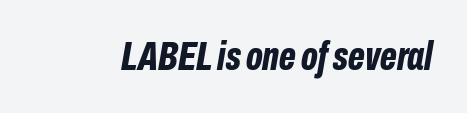
{"italic": "yes", "lean": "right", "slant_degrees": 10, "bold": "yes", "weight": "bold", "width": "condensed", "stroke_contrast": "low", "x_height": "medium", "monospaced": "no", "underline": "no", "letter_spacing": "normal", "letter_spacing_em": 0.0, "glyph_px": 40}
